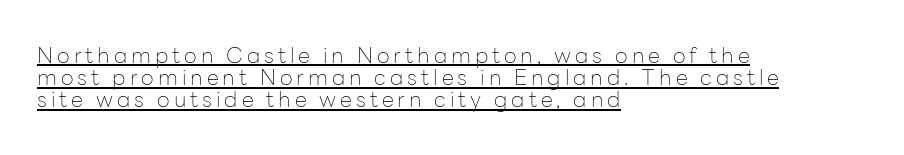
Reading down the block, your eye returns to a fixed left position each line. If you drew a line through each stem, it would be perfectly vertical. Vertical stems look standard width or narrower in stroke. This sample carries an underscore along the baseline area. Is there much room between lines? No — they nearly touch.
